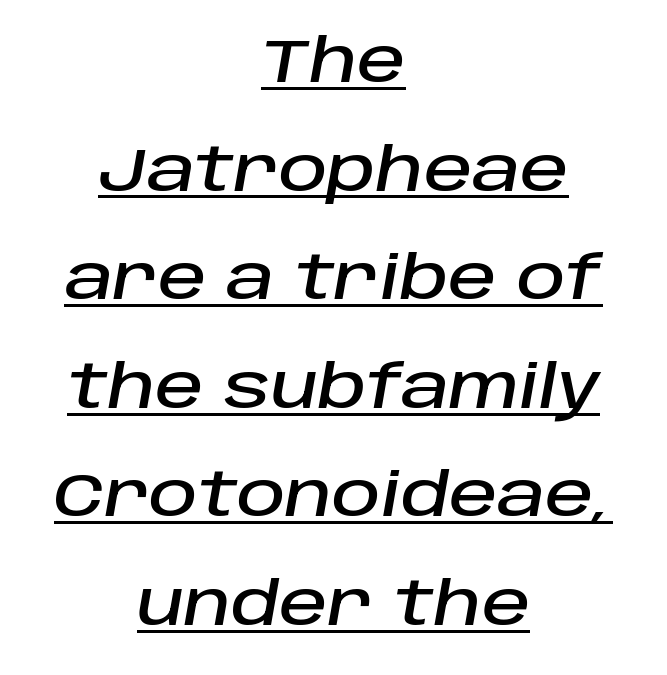
{"italic": "yes", "lean": "right", "slant_degrees": 10, "width": "normal", "stroke_contrast": "low", "x_height": "large", "monospaced": "no", "underline": "yes", "align": "center", "line_spacing_ratio": 1.81, "letter_spacing": "normal", "letter_spacing_em": 0.0, "glyph_px": 60}
